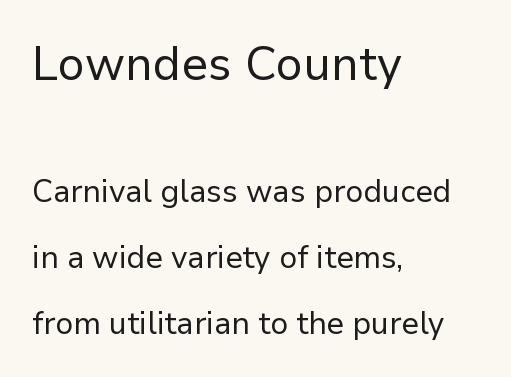
A typesetter would call this proportional, since set widths differ per character. Style check: upright. A typesetter would label this face a sans. Reading top to bottom, the characters get smaller at the block break.
